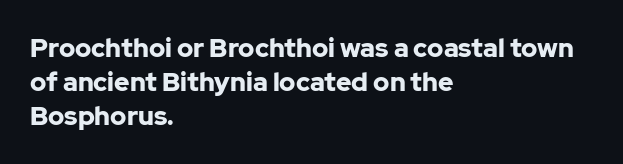
{"italic": "no", "bold": "yes", "underline": "no", "align": "left", "line_spacing": "normal", "line_spacing_ratio": 1.31, "letter_spacing": "normal", "letter_spacing_em": 0.0, "glyph_px": 26}
